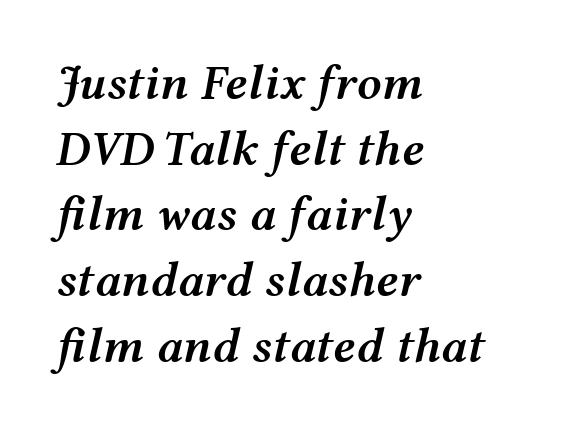
Students, this is semibold: more ink than regular, less than bold. Does extra space separate the letters? No, they use regular spacing. Horizontally, the lines are justified to the leading edge only. When letters slant like this, we call the style italic.
